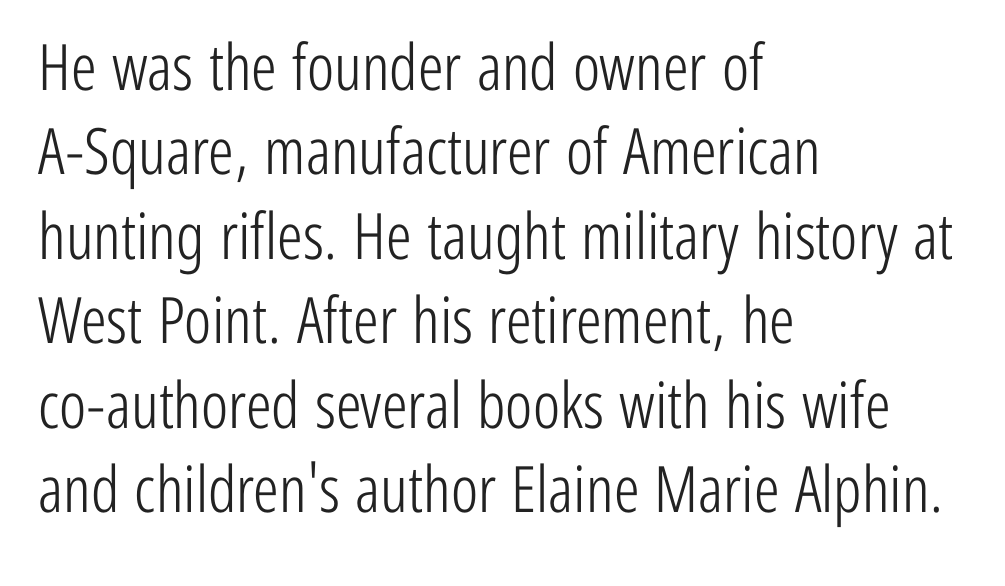
{"serif": "no", "italic": "no", "bold": "no", "weight": "light", "width": "condensed", "stroke_contrast": "low", "x_height": "medium", "monospaced": "no", "underline": "no", "align": "left", "line_spacing": "normal", "line_spacing_ratio": 1.32, "letter_spacing": "normal", "letter_spacing_em": 0.0, "glyph_px": 64}
